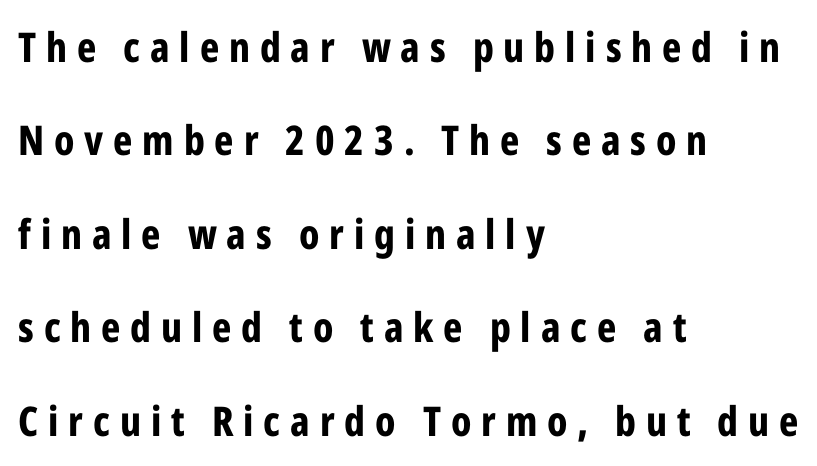
{"serif": "no", "italic": "no", "bold": "yes", "weight": "bold", "width": "condensed", "stroke_contrast": "low", "x_height": "medium", "monospaced": "no", "underline": "no", "align": "left", "line_spacing": "loose", "line_spacing_ratio": 2.28, "letter_spacing": "wide", "letter_spacing_em": 0.24, "glyph_px": 41}
